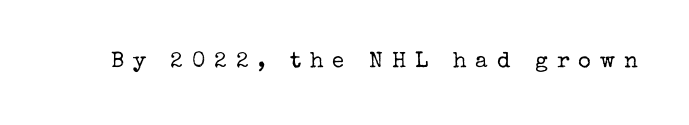
Q: Is the text bold? A: No.
Q: Is the text italic (slanted)? A: No, it is upright.
Q: Is the text underlined? A: No.
Q: Is the spacing between letters normal or unusually wide? A: Unusually wide.
